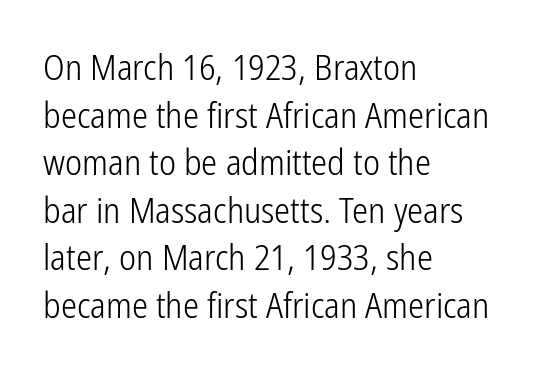
Unlike italic type, these characters show no tilt at all. The text was rendered using a sans face with plain stroke endings. Varying glyph widths throughout — classic text-font behaviour. Leading: standard. The rag falls on the right side of this text block.
